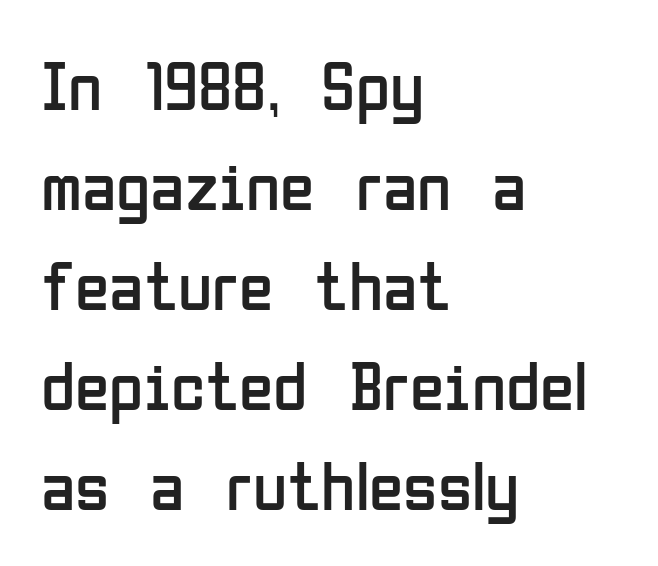
{"serif": "no", "italic": "no", "bold": "no", "weight": "regular", "width": "condensed", "stroke_contrast": "low", "x_height": "medium", "monospaced": "no", "underline": "no", "align": "left", "line_spacing": "normal", "line_spacing_ratio": 1.43, "letter_spacing": "normal", "letter_spacing_em": 0.0, "glyph_px": 70}
